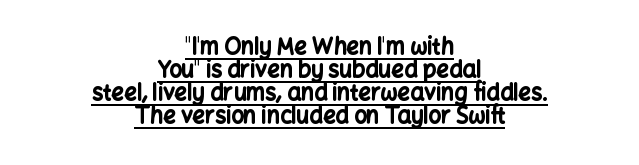
The image shows 22 px bold type, upright; set centered, tight line spacing (1.05x), normal letter spacing, underlined.
